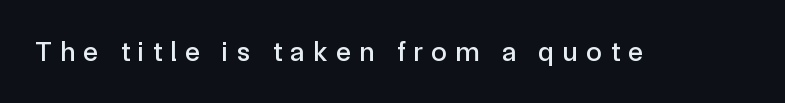
The image shows 28 px sans-serif type, upright; set unusually wide letter spacing (+0.31 em), not underlined; a medium x-height.
